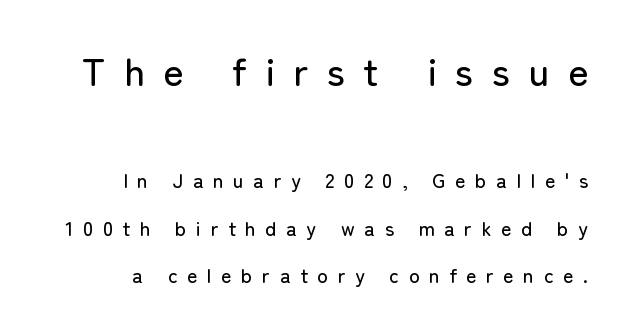
Q: Is the text italic (slanted)? A: No, it is upright.
Q: Is the typeface a serif or a sans-serif typeface? A: Sans-serif.
Q: Is the text underlined? A: No.
Q: How is the paragraph aligned? A: Right-aligned.
Q: Is the spacing between letters normal or unusually wide? A: Unusually wide.
Q: Is the spacing between lines tight, normal or loose? A: Loose.
Q: Which block of text is set in a larger size, the first (top) or the second (bottom)? A: The first (top) one.
Q: Width (condensed, normal, or wide)? A: Normal.
Q: Stroke contrast? A: Low.
Q: x-height? A: Medium.
Q: Monospaced? A: No.
